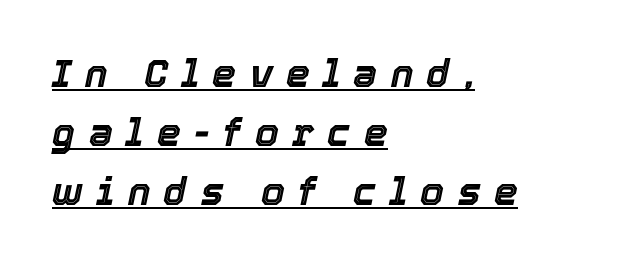
{"italic": "yes", "lean": "right", "slant_degrees": 12, "width": "normal", "x_height": "medium", "monospaced": "no", "underline": "yes", "align": "left", "line_spacing": "normal", "line_spacing_ratio": 1.55, "letter_spacing": "wide", "letter_spacing_em": 0.35, "glyph_px": 38}
